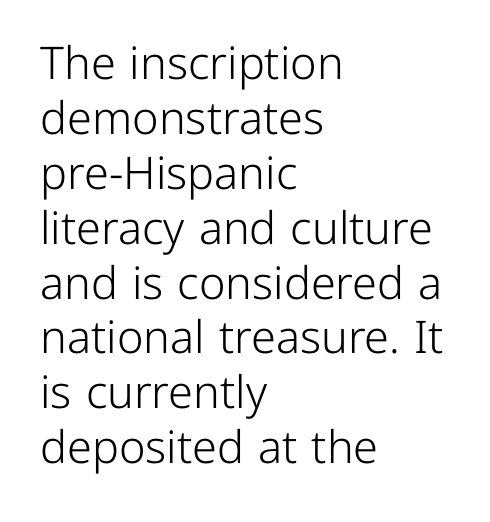
Is this a sans? Yes — the strokes have no serifs. The face used here is proportionally spaced, like ordinary book or web type. Notice how the stems are strictly vertical — no italics here. Type without underlining. This sample uses plain, unmodified letter spacing. The typeface has the unassuming heft of standard copy or less.
